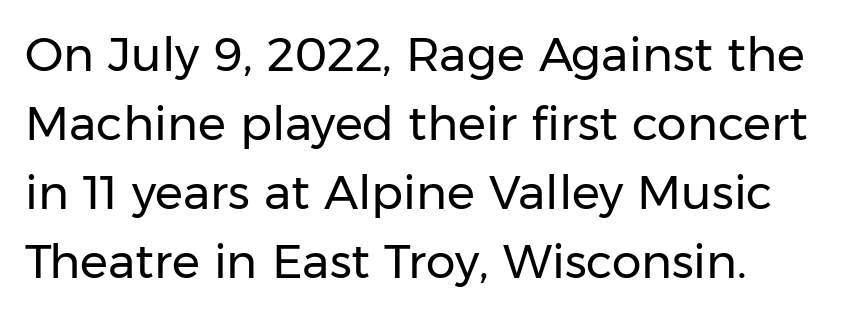
The image shows 47 px regular-weight sans-serif type, upright; set left-aligned, normal line spacing (1.47x), normal letter spacing, not underlined; low stroke contrast and a medium x-height.
